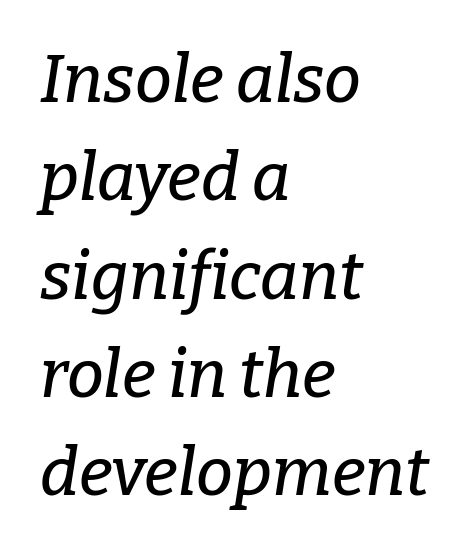
{"serif": "yes", "italic": "yes", "lean": "right", "slant_degrees": 9, "width": "normal", "stroke_contrast": "low", "x_height": "medium", "monospaced": "no", "underline": "no", "align": "left", "line_spacing": "normal", "line_spacing_ratio": 1.49, "letter_spacing": "normal", "letter_spacing_em": 0.0, "glyph_px": 66}
